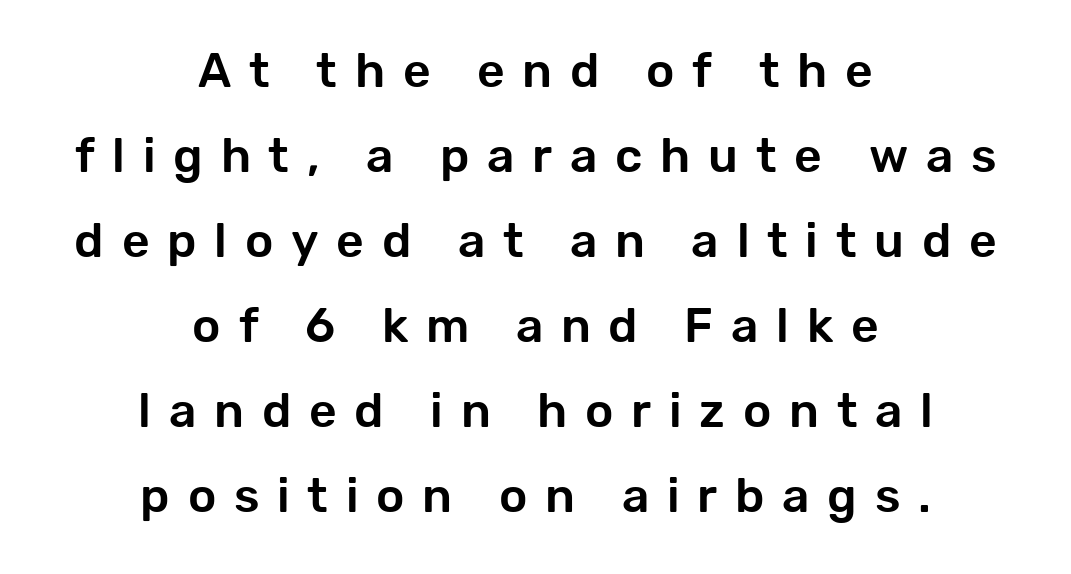
Q: Is the text italic (slanted)? A: No, it is upright.
Q: Is the typeface a serif or a sans-serif typeface? A: Sans-serif.
Q: Is the text underlined? A: No.
Q: How is the paragraph aligned? A: Centered.
Q: Is the spacing between letters normal or unusually wide? A: Unusually wide.
Q: Width (condensed, normal, or wide)? A: Normal.
Q: Stroke contrast? A: Low.
Q: x-height? A: Medium.
Q: Monospaced? A: No.
